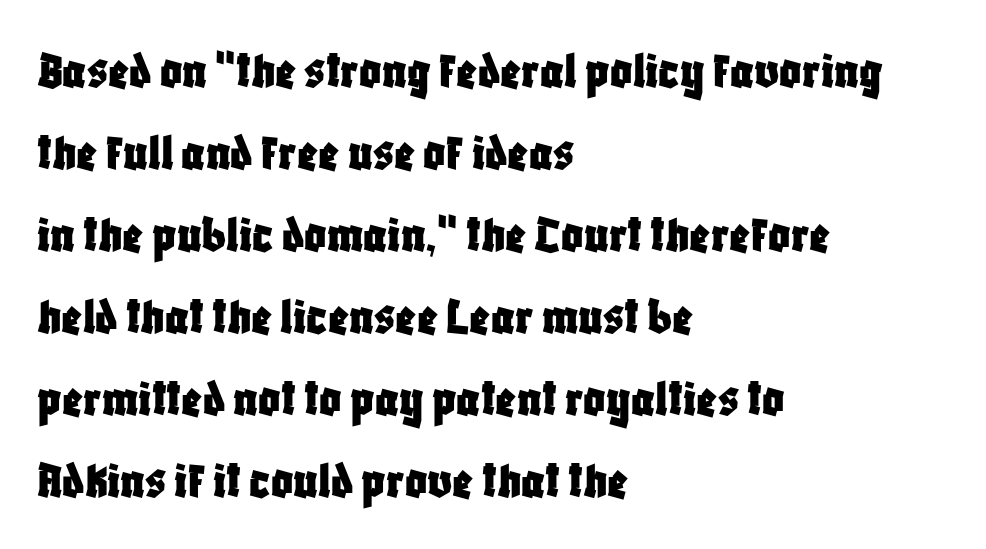
Italic: no, the glyphs are upright roman. The setting favours the left margin, as ordinary paragraphs usually do. The passage shown has conventional tracking throughout. The passage shown is typeset with a sans-serif family.
